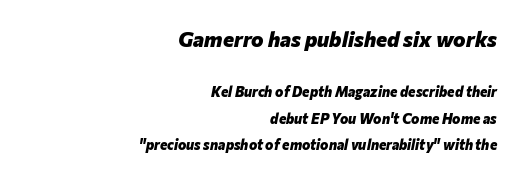
Vertically, the passage feels expansive, rows floating well apart. The initial chunk of copy outweighs the following chunk in type size. These lines keep a tight, regular rhythm from letter to letter. Check under the words: just untouched page. The font is running at its bold setting. This sample uses an oblique cut, with every glyph tilted off the vertical.
